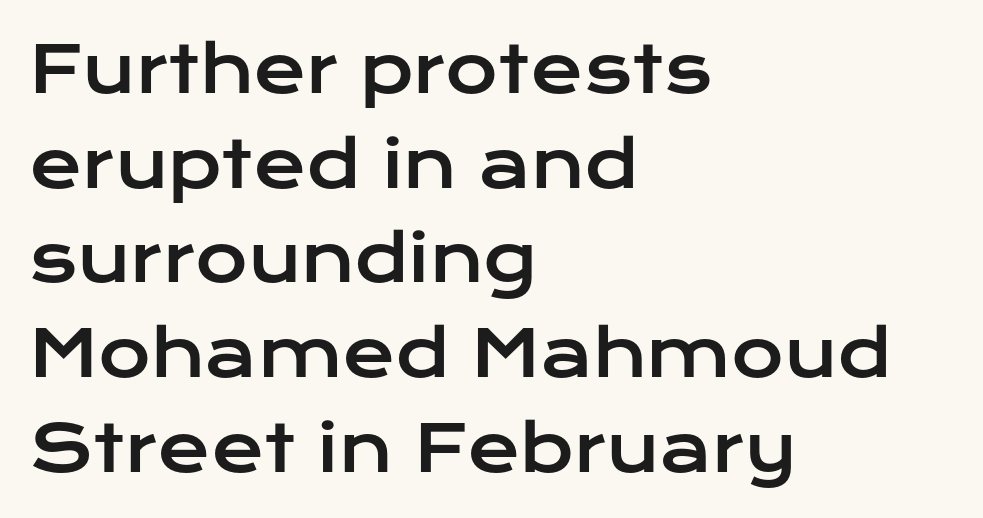
Does the lettering tilt? It doesn't — this is upright. These lines sit exactly where default settings would place them. Proportional: the letters do not fall into vertical columns. This sample uses plain, unmodified letter spacing. Words float on clear page, feet unadorned.
